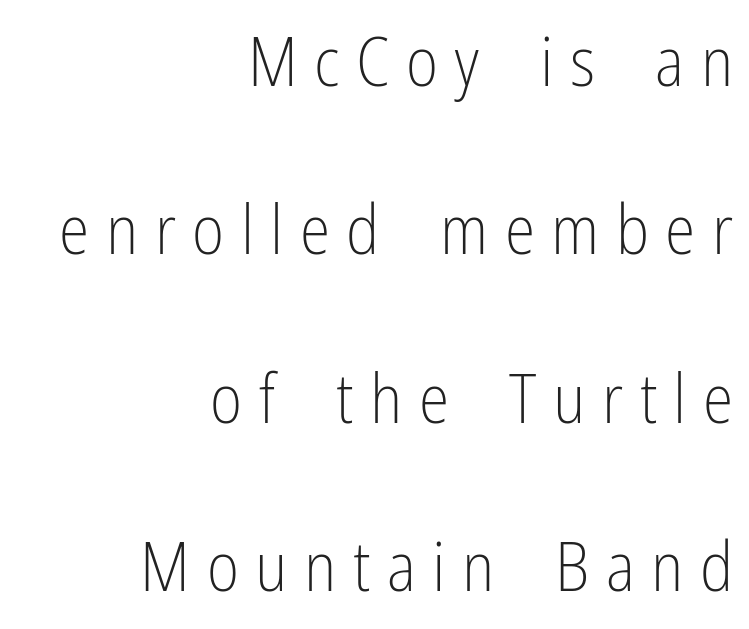
Q: Is the text bold? A: No.
Q: Is the text italic (slanted)? A: No, it is upright.
Q: Is the typeface a serif or a sans-serif typeface? A: Sans-serif.
Q: Is the text underlined? A: No.
Q: How is the paragraph aligned? A: Right-aligned.
Q: Is the spacing between letters normal or unusually wide? A: Unusually wide.
Q: Is the spacing between lines tight, normal or loose? A: Loose.
Q: Width (condensed, normal, or wide)? A: Condensed.
Q: Stroke contrast? A: Low.
Q: x-height? A: Medium.
Q: Monospaced? A: No.
